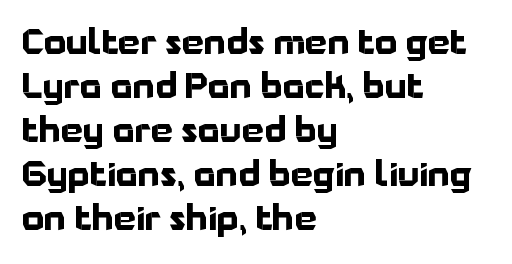
Q: Is the text bold? A: Yes.
Q: Is the text italic (slanted)? A: No, it is upright.
Q: Is the typeface a serif or a sans-serif typeface? A: Sans-serif.
Q: Is the text underlined? A: No.
Q: How is the paragraph aligned? A: Left-aligned.
Q: Is the spacing between letters normal or unusually wide? A: Normal.
Q: Is the spacing between lines tight, normal or loose? A: Normal.
Q: Width (condensed, normal, or wide)? A: Normal.
Q: Stroke contrast? A: Low.
Q: x-height? A: Medium.
Q: Monospaced? A: No.
